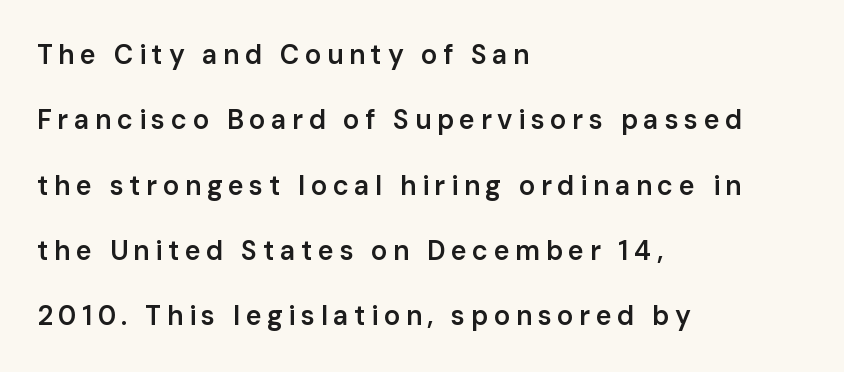
Q: Is the text bold? A: Semi-bold.
Q: Is the text italic (slanted)? A: No, it is upright.
Q: Is the text underlined? A: No.
Q: How is the paragraph aligned? A: Left-aligned.
Q: Is the spacing between letters normal or unusually wide? A: Unusually wide.
Q: Is the spacing between lines tight, normal or loose? A: Loose.
